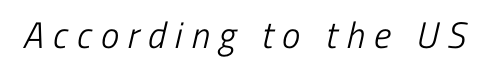
The image shows 37 px light, condensed sans-serif type; set unusually wide letter spacing (+0.24 em), not underlined; low stroke contrast and a medium x-height.
